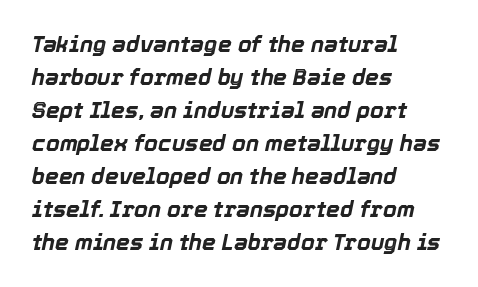
{"italic": "yes", "lean": "right", "slant_degrees": 12, "bold": "yes", "underline": "no", "align": "left", "line_spacing": "normal", "line_spacing_ratio": 1.5, "letter_spacing": "normal", "letter_spacing_em": 0.0, "glyph_px": 22}
